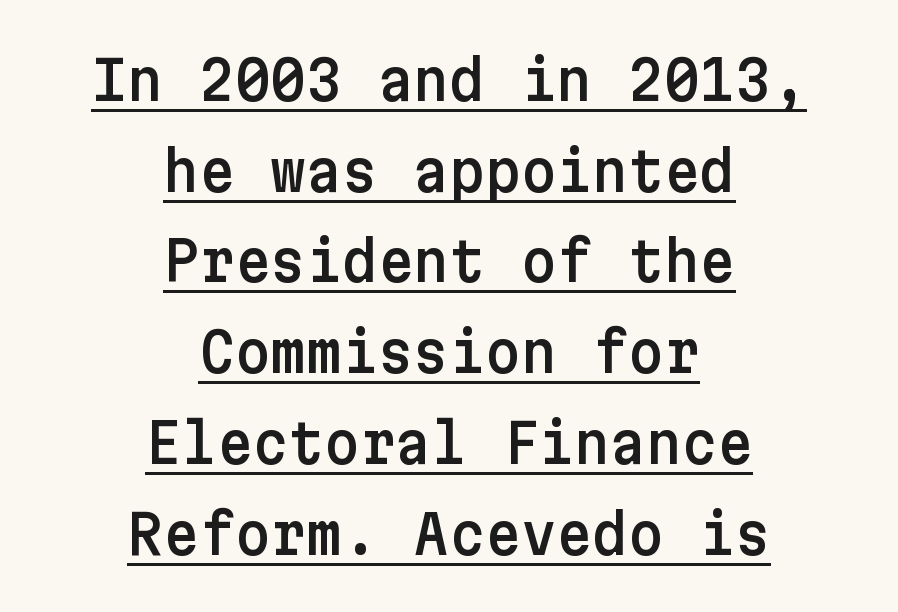
The image shows 55 px sans-serif type, upright; set centered, normal line spacing (1.65x), normal letter spacing, underlined; low stroke contrast and a medium x-height.
